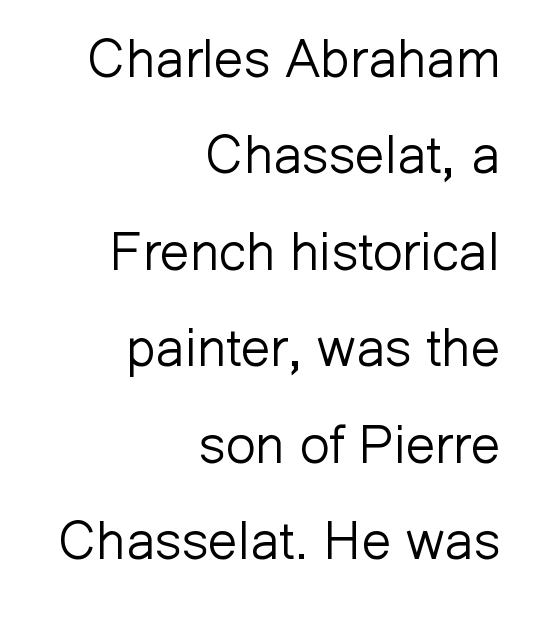
The image shows 53 px light sans-serif type, upright; set right-aligned, line spacing 1.82x, normal letter spacing, not underlined; low stroke contrast and a medium x-height.
